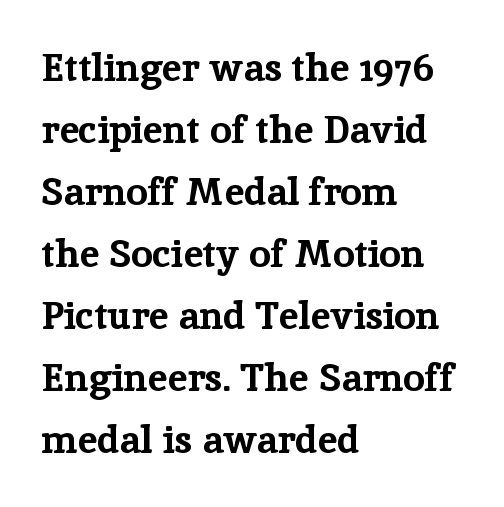
The image shows 39 px bold serif type, upright; set left-aligned, normal line spacing (1.59x), normal letter spacing, not underlined; low stroke contrast and a medium x-height.
